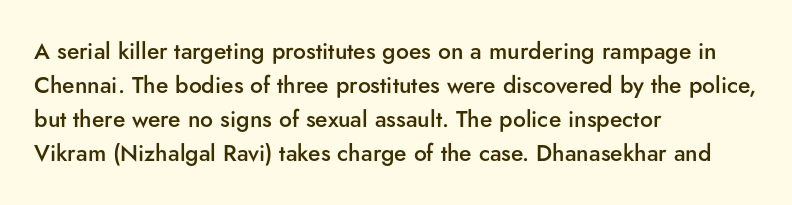
Q: Is the text bold? A: Semi-bold.
Q: Is the text italic (slanted)? A: No, it is upright.
Q: Is the text underlined? A: No.
Q: How is the paragraph aligned? A: Left-aligned.
Q: Is the spacing between letters normal or unusually wide? A: Normal.
Q: Is the spacing between lines tight, normal or loose? A: Normal.
